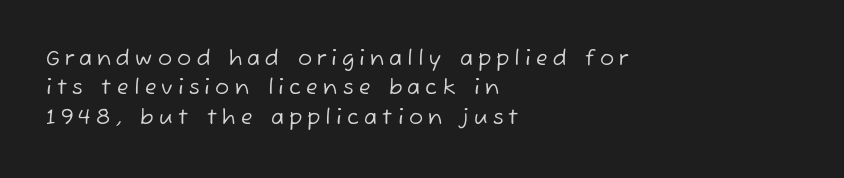
The image shows 21 px text type; set left-aligned, normal line spacing (1.4x), unusually wide letter spacing (+0.25 em), not underlined.
